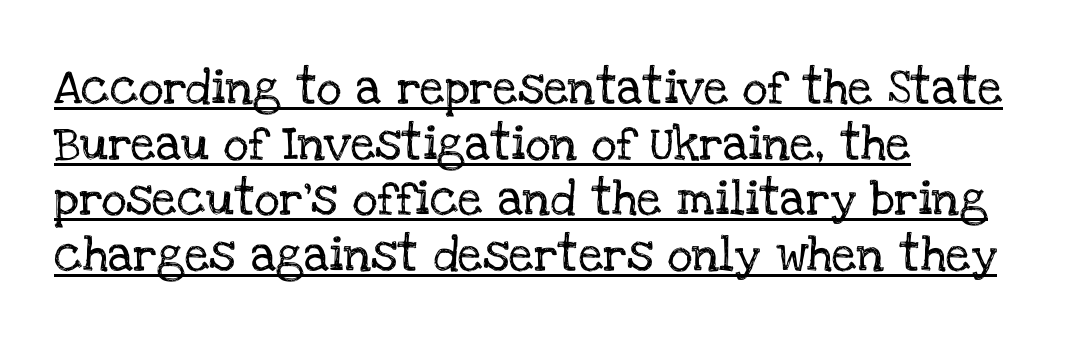
The horizontal fit of the characters is conventional and even. You could not count columns in this text — the font is proportionally spaced. A typesetter would mark this as roman, not italic. Left-aligned paragraph, ragged on the right. This sample keeps an unexceptional amount of space between lines.
